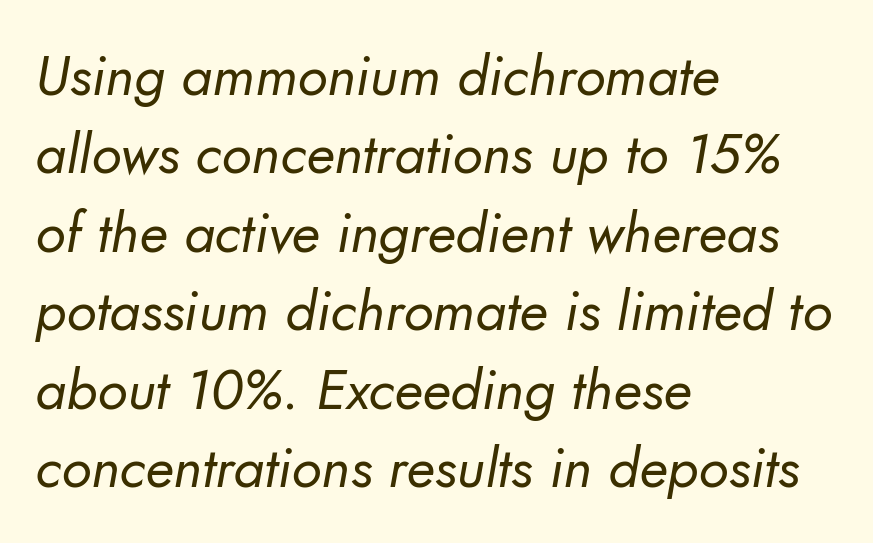
{"serif": "no", "bold": "no", "weight": "regular", "width": "normal", "stroke_contrast": "low", "x_height": "small", "monospaced": "no", "underline": "no", "align": "left", "line_spacing": "normal", "line_spacing_ratio": 1.4, "letter_spacing": "normal", "letter_spacing_em": 0.0, "glyph_px": 56}
